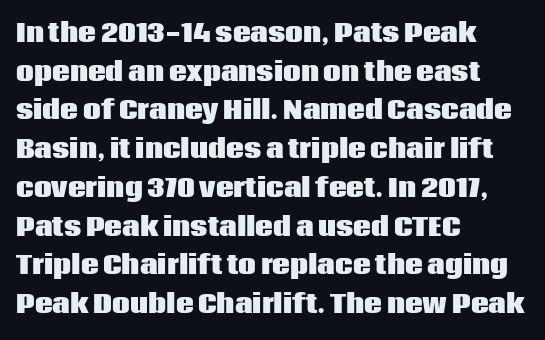
{"italic": "no", "bold": "yes", "underline": "no", "align": "left", "line_spacing": "normal", "line_spacing_ratio": 1.55, "letter_spacing": "normal", "letter_spacing_em": 0.0, "glyph_px": 25}
